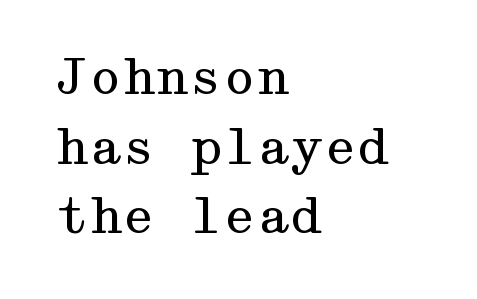
Stem width sits at or under what a default text font uses. If you drew a line through each stem, it would be perfectly vertical. Line beginnings align vertically; line endings do not. Descender tails drop into unmarked territory.
